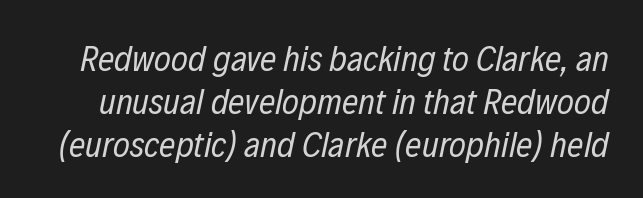
{"italic": "yes", "lean": "right", "slant_degrees": 12, "bold": "no", "weight": "regular", "width": "condensed", "stroke_contrast": "low", "x_height": "medium", "monospaced": "no", "underline": "no", "line_spacing_ratio": 1.19, "letter_spacing": "normal", "letter_spacing_em": 0.0, "glyph_px": 36}
